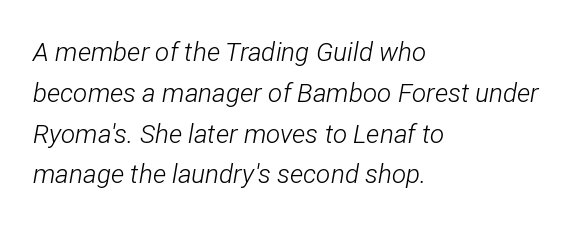
The image shows 26 px text type, italic (leaning right); set left-aligned, normal line spacing (1.57x), normal letter spacing, not underlined.
